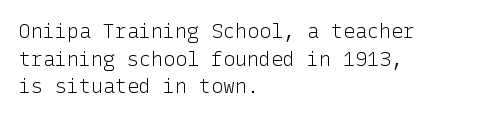
Q: Is the text bold? A: No.
Q: Is the text italic (slanted)? A: No, it is upright.
Q: Is the text underlined? A: No.
Q: How is the paragraph aligned? A: Left-aligned.
Q: Is the spacing between letters normal or unusually wide? A: Normal.
Q: Is the spacing between lines tight, normal or loose? A: Normal.
